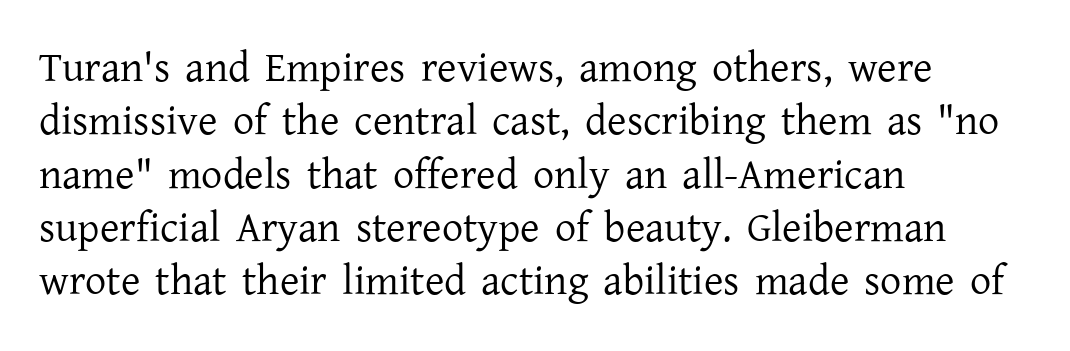
The image shows 42 px regular-weight serif type, upright; set left-aligned, normal line spacing (1.27x), normal letter spacing, not underlined; low stroke contrast and a medium x-height.
